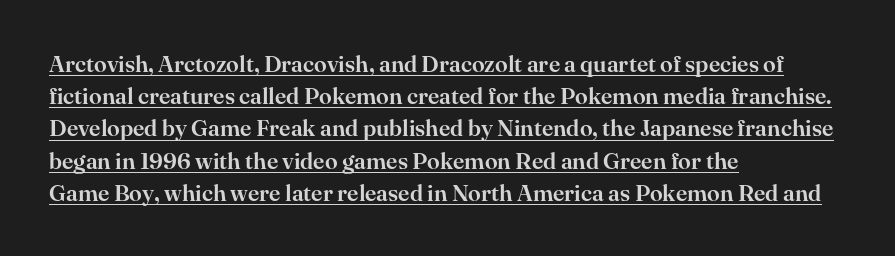
Normally led — the rows are evenly, conventionally spaced. Leftover space on each line is placed entirely after the last word. The typesetter has applied underlining to the passage shown. Rendered with straight, roman letterforms. Nothing unusual about the tracking: characters are spaced as the font intends.
